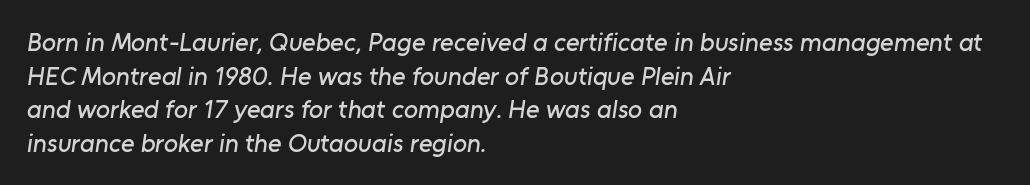
Nobody touched the tracking dial on this one. Leading: standard. Is the block centered? No — it sits flush against the left margin. Unmarked baselines from the first word to the last.
